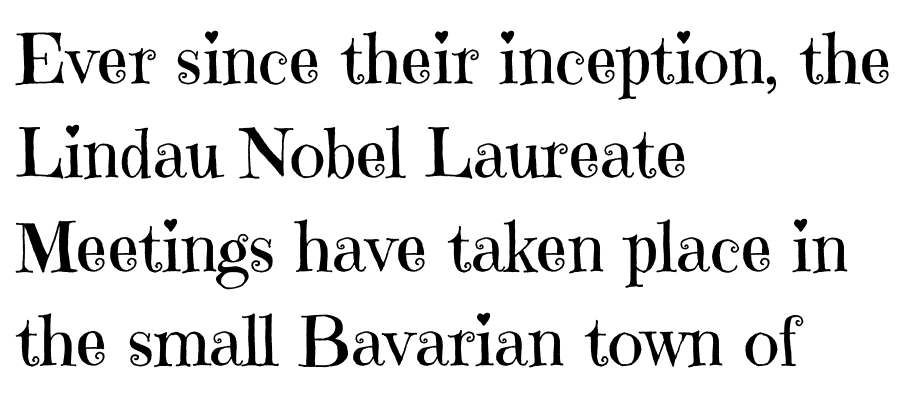
The image shows 68 px regular-weight serif type, upright; set left-aligned, normal line spacing (1.38x), normal letter spacing, not underlined; high stroke contrast and a medium x-height.
